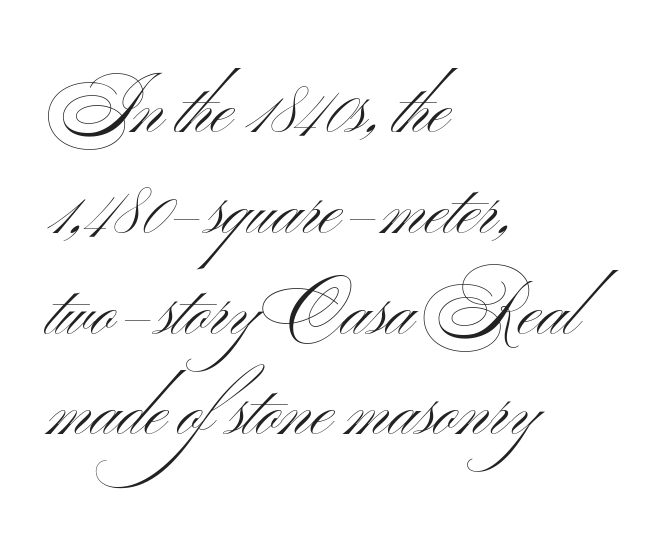
{"serif": "no", "bold": "no", "weight": "light", "width": "wide", "stroke_contrast": "medium", "x_height": "small", "monospaced": "no", "underline": "no", "align": "left", "line_spacing": "normal", "line_spacing_ratio": 1.4, "letter_spacing": "normal", "letter_spacing_em": 0.0, "glyph_px": 72}
